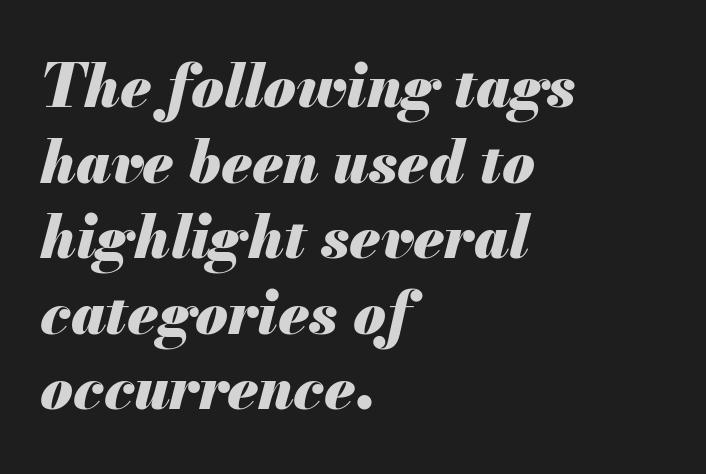
{"italic": "yes", "lean": "right", "slant_degrees": 13, "bold": "yes", "weight": "heavy", "width": "normal", "stroke_contrast": "medium", "x_height": "small", "monospaced": "no", "underline": "no", "align": "left", "line_spacing": "normal", "line_spacing_ratio": 1.28, "letter_spacing": "normal", "letter_spacing_em": 0.0, "glyph_px": 59}
